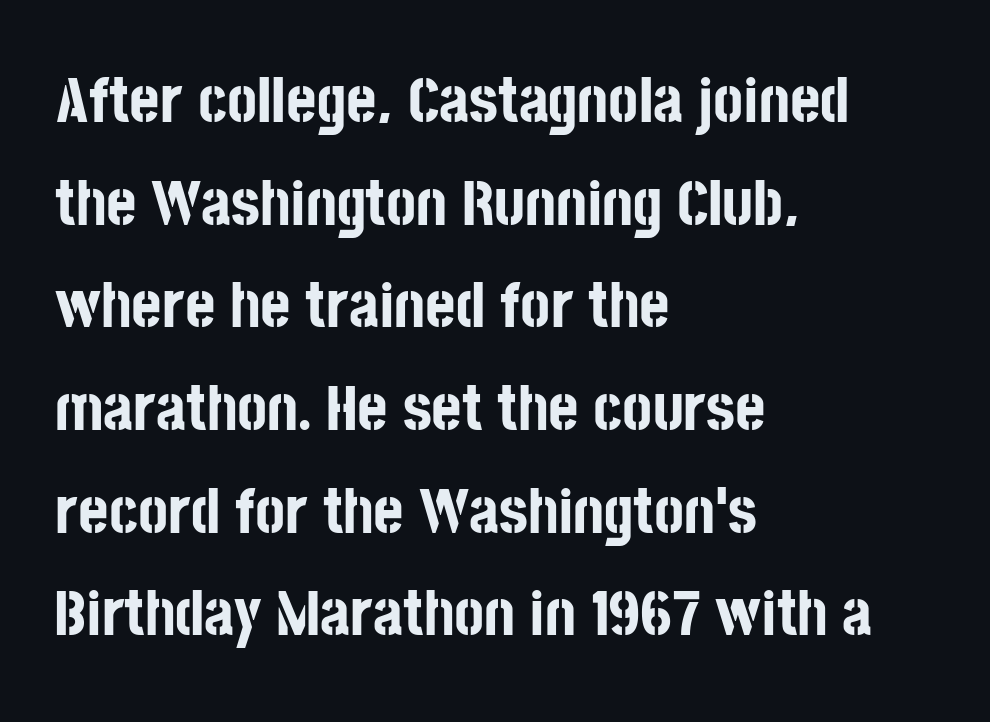
{"serif": "no", "italic": "no", "bold": "yes", "weight": "bold", "width": "condensed", "stroke_contrast": "low", "x_height": "large", "monospaced": "no", "underline": "no", "align": "left", "line_spacing": "normal", "line_spacing_ratio": 1.58, "letter_spacing": "normal", "letter_spacing_em": 0.0, "glyph_px": 65}
